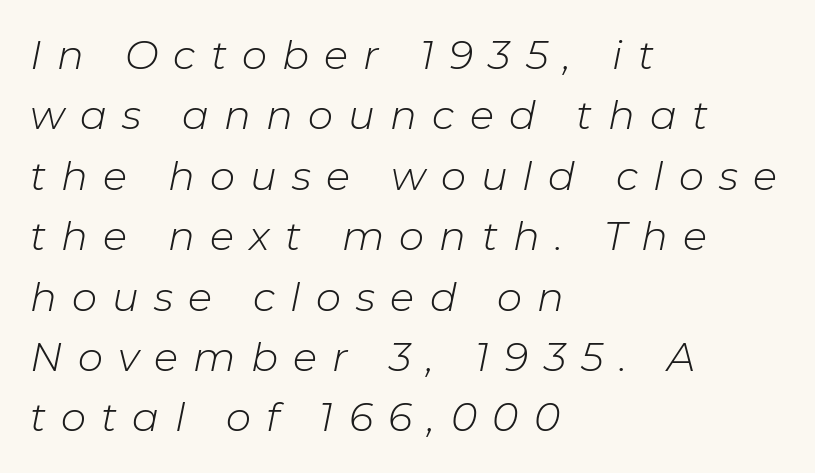
{"italic": "yes", "lean": "right", "slant_degrees": 11, "bold": "no", "weight": "light", "width": "normal", "stroke_contrast": "low", "x_height": "medium", "monospaced": "no", "underline": "no", "align": "left", "line_spacing": "normal", "line_spacing_ratio": 1.51, "letter_spacing": "wide", "letter_spacing_em": 0.38, "glyph_px": 40}
